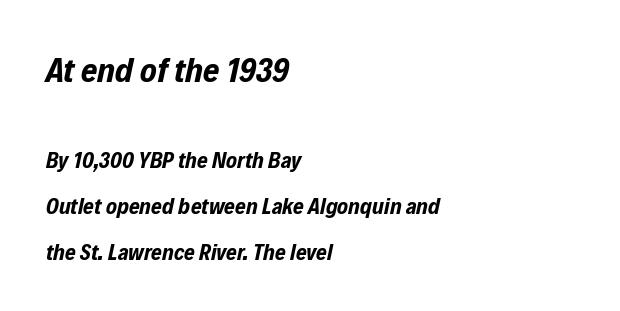
The glyphs have the mass of a bold cut. You could call the tracking neutral — neither tight nor loose. How would I describe the line gaps? Wide and relaxed. Plain, unruled lines of type. These two chunks differ in scale, with the top chunk taking the larger measure. These lines are set flush left with a ragged right edge.
